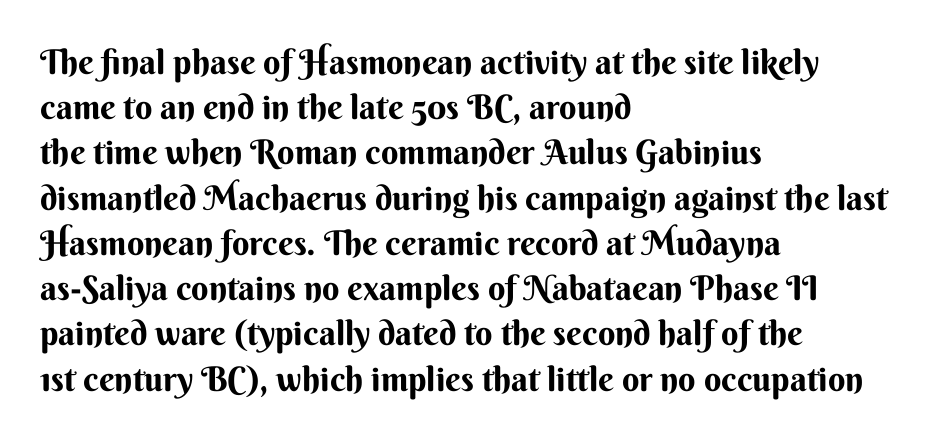
Q: Is the text italic (slanted)? A: No, it is upright.
Q: Is the typeface a serif or a sans-serif typeface? A: Sans-serif.
Q: Is the text underlined? A: No.
Q: How is the paragraph aligned? A: Left-aligned.
Q: Is the spacing between letters normal or unusually wide? A: Normal.
Q: Is the spacing between lines tight, normal or loose? A: Normal.
Q: Width (condensed, normal, or wide)? A: Normal.
Q: Stroke contrast? A: Medium.
Q: x-height? A: Small.
Q: Monospaced? A: No.
